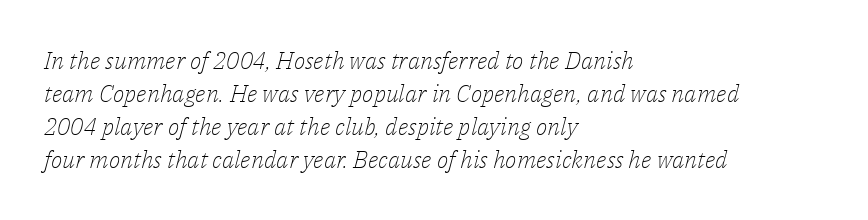
{"italic": "yes", "lean": "right", "slant_degrees": 14, "bold": "no", "underline": "no", "align": "left", "line_spacing": "normal", "line_spacing_ratio": 1.38, "letter_spacing": "normal", "letter_spacing_em": 0.0, "glyph_px": 24}
